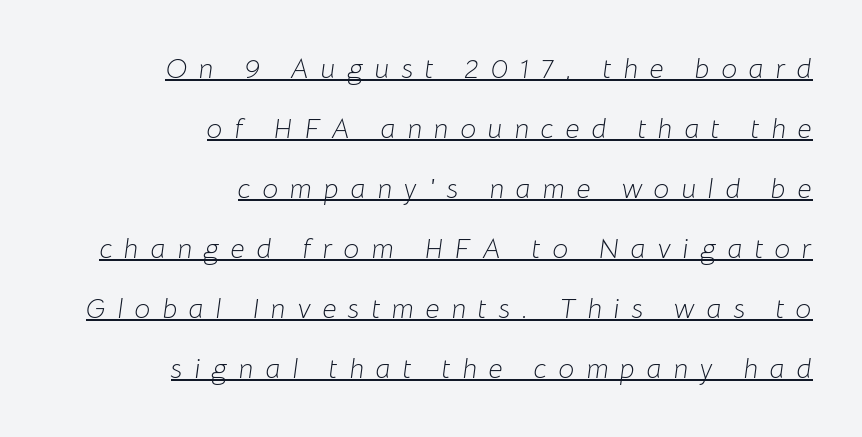
Q: Is the text bold? A: No.
Q: Is the text italic (slanted)? A: Yes, it leans right by about 8 degrees.
Q: Is the text underlined? A: Yes.
Q: How is the paragraph aligned? A: Right-aligned.
Q: Is the spacing between letters normal or unusually wide? A: Unusually wide.
Q: Is the spacing between lines tight, normal or loose? A: Loose.
Q: Width (condensed, normal, or wide)? A: Normal.
Q: Stroke contrast? A: Low.
Q: x-height? A: Medium.
Q: Monospaced? A: No.
